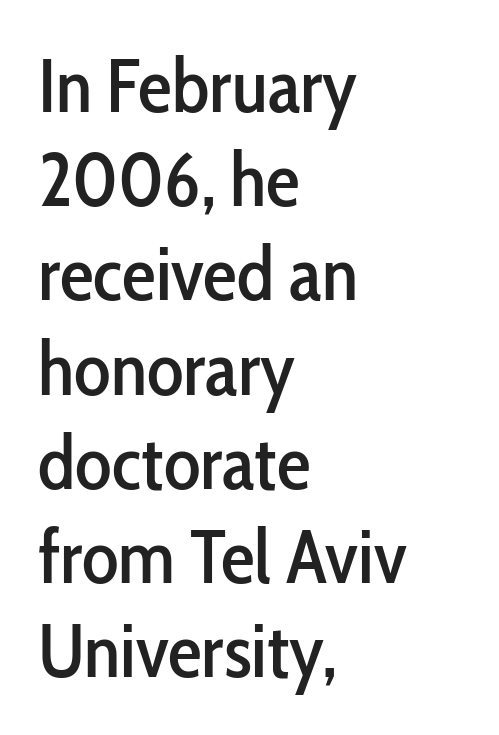
These lines stack with their left ends in a neat column. The letterforms sit shoulder to shoulder at normal distance. The font's upright variant was chosen for this text. In terms of letterform style, serifs are entirely absent.
